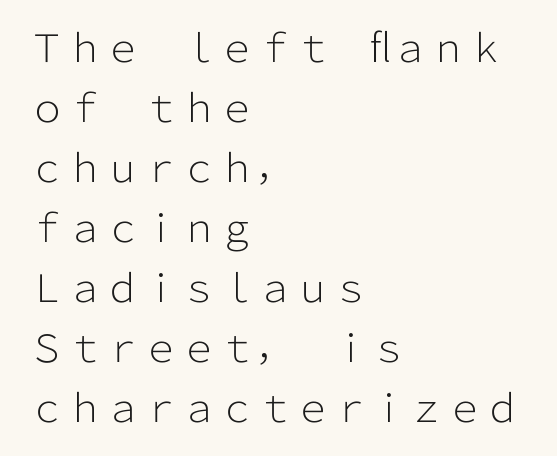
Q: Is the text bold? A: No.
Q: Is the text italic (slanted)? A: No, it is upright.
Q: Is the typeface a serif or a sans-serif typeface? A: Sans-serif.
Q: Is the text underlined? A: No.
Q: How is the paragraph aligned? A: Left-aligned.
Q: Is the spacing between letters normal or unusually wide? A: Normal.
Q: Is the spacing between lines tight, normal or loose? A: Normal.
Q: Width (condensed, normal, or wide)? A: Normal.
Q: Stroke contrast? A: Low.
Q: x-height? A: Medium.
Q: Monospaced? A: No.
